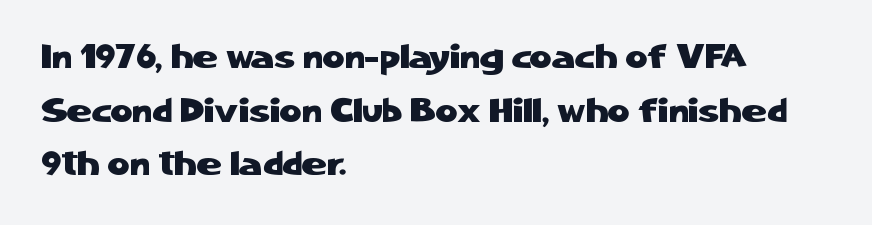
The image shows 34 px sans-serif type, upright; set left-aligned, normal line spacing (1.58x), normal letter spacing, not underlined; low stroke contrast and a medium x-height.
